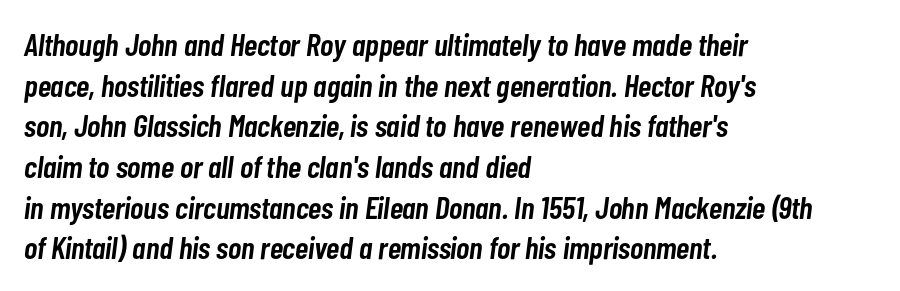
The image shows 32 px semibold, condensed type, italic (leaning right); set left-aligned, normal line spacing (1.27x), normal letter spacing, not underlined; low stroke contrast and a medium x-height.
